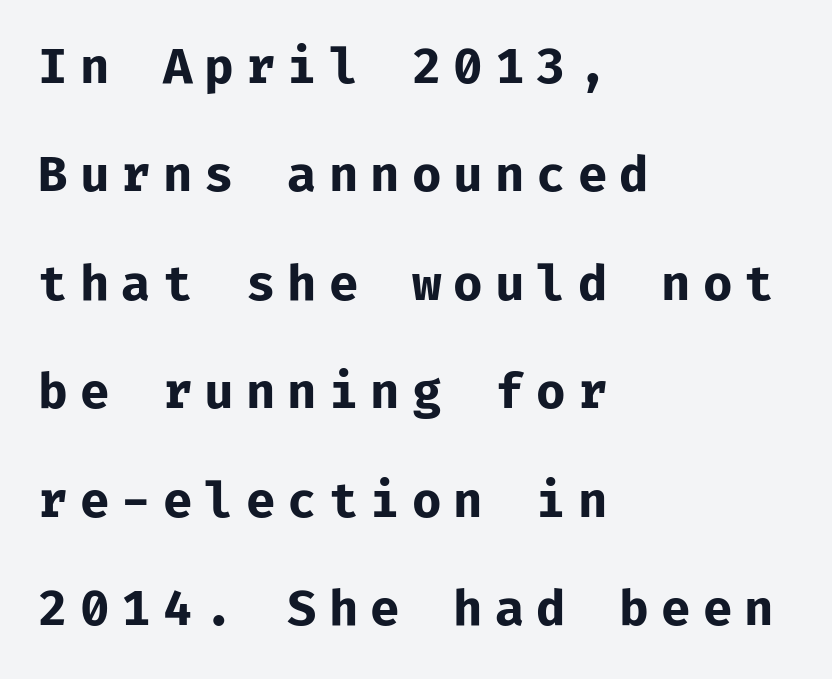
{"serif": "no", "italic": "no", "bold": "yes", "weight": "bold", "width": "normal", "stroke_contrast": "low", "x_height": "medium", "underline": "no", "align": "left", "line_spacing": "loose", "line_spacing_ratio": 2.26, "letter_spacing": "wide", "letter_spacing_em": 0.25, "glyph_px": 48}
